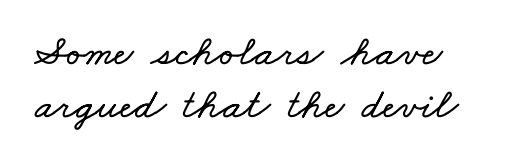
{"width": "wide", "stroke_contrast": "low", "x_height": "small", "monospaced": "no", "underline": "no", "line_spacing_ratio": 1.23, "letter_spacing": "normal", "letter_spacing_em": 0.0, "glyph_px": 43}
